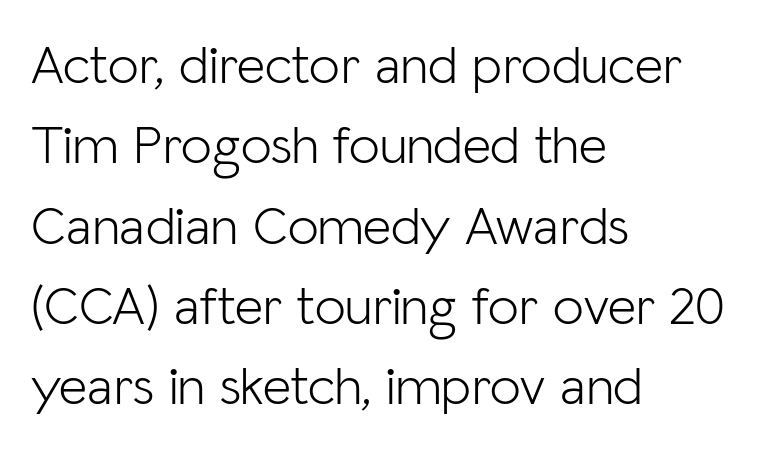
The image shows 55 px light sans-serif type, upright; set left-aligned, normal line spacing (1.46x), normal letter spacing, not underlined; low stroke contrast and a medium x-height.
